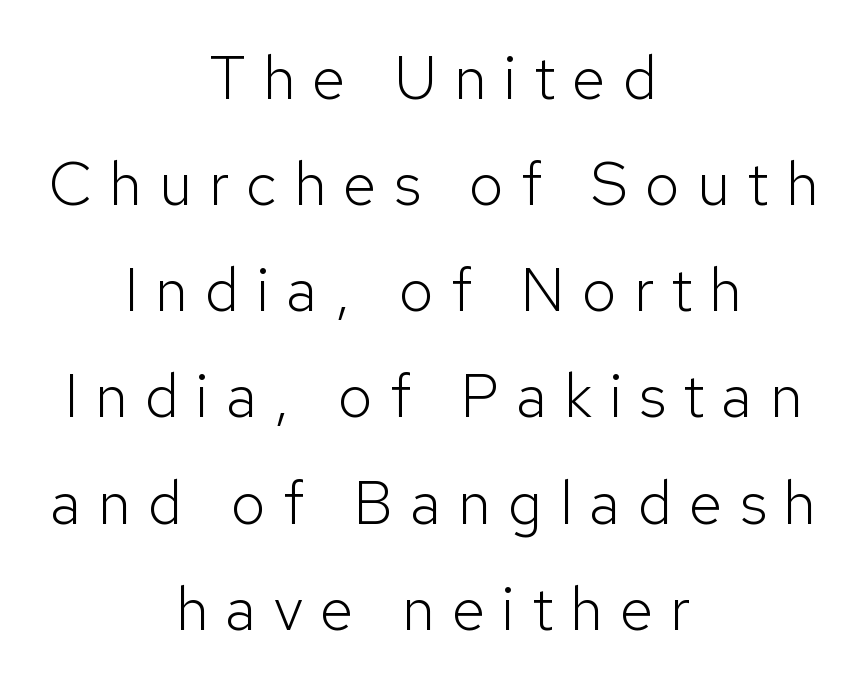
Q: Is the text bold? A: No.
Q: Is the text italic (slanted)? A: No, it is upright.
Q: Is the typeface a serif or a sans-serif typeface? A: Sans-serif.
Q: Is the text underlined? A: No.
Q: How is the paragraph aligned? A: Centered.
Q: Is the spacing between letters normal or unusually wide? A: Unusually wide.
Q: Width (condensed, normal, or wide)? A: Normal.
Q: Stroke contrast? A: Low.
Q: x-height? A: Medium.
Q: Monospaced? A: No.
